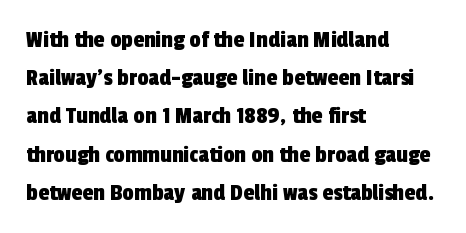
Horizontally, the lines are justified to the leading edge only. These lines sit exactly where default settings would place them. The tracking reads as untouched default to a designer's eye. The string is rendered with underlining switched off.
